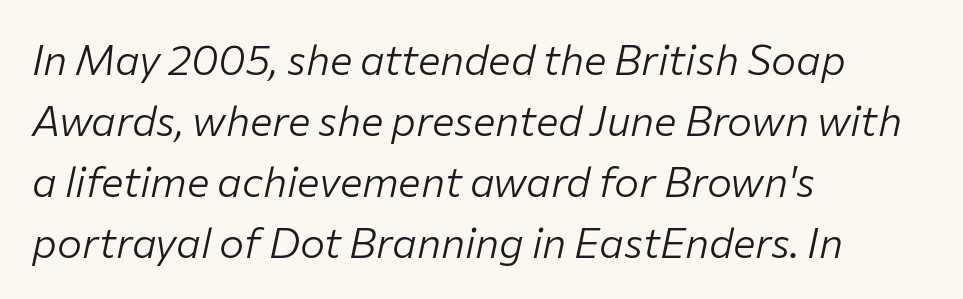
{"italic": "yes", "lean": "right", "slant_degrees": 12, "bold": "no", "weight": "light", "width": "normal", "stroke_contrast": "low", "x_height": "medium", "monospaced": "no", "underline": "no", "align": "left", "line_spacing": "normal", "line_spacing_ratio": 1.45, "letter_spacing": "normal", "letter_spacing_em": 0.0, "glyph_px": 42}
